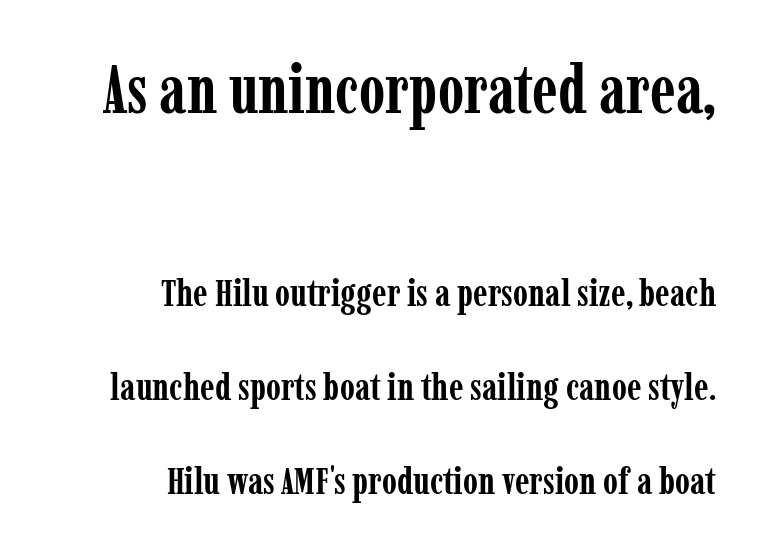
{"serif": "yes", "italic": "no", "bold": "yes", "weight": "semibold", "width": "condensed", "stroke_contrast": "low", "x_height": "medium", "monospaced": "no", "underline": "no", "align": "right", "line_spacing": "loose", "line_spacing_ratio": 2.48, "letter_spacing": "normal", "letter_spacing_em": 0.0, "larger_block": "first", "size_ratio": 1.76, "glyph_px": 67}
